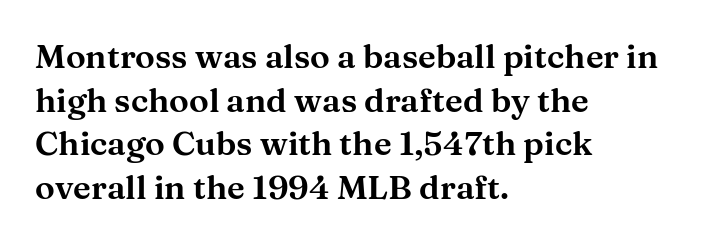
The image shows 33 px wide serif type, upright; set left-aligned, normal line spacing (1.32x), normal letter spacing, not underlined; medium stroke contrast and a medium x-height.
